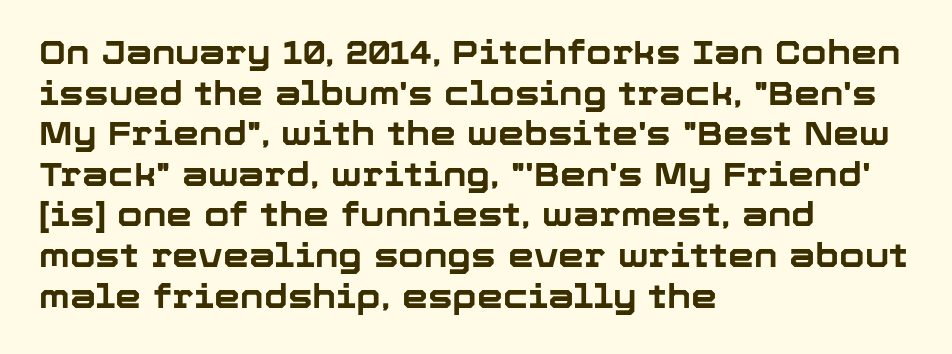
The image shows 33 px bold sans-serif type, upright; set left-aligned, line spacing 1.23x, normal letter spacing, not underlined; low stroke contrast and a medium x-height.
